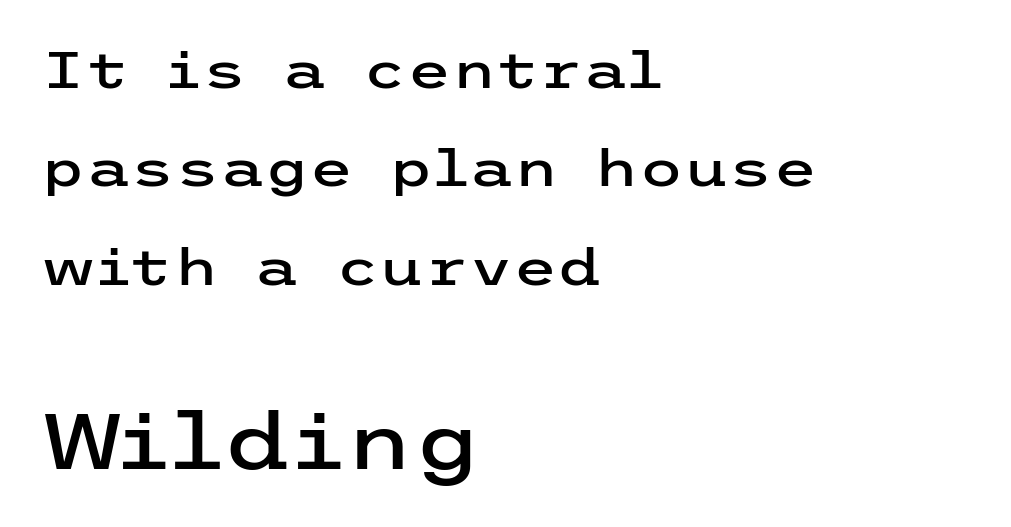
The image shows 77 px wide sans-serif type, upright; set left-aligned, loose line spacing (1.93x), normal letter spacing, not underlined; the second (bottom) block is 1.51x larger; low stroke contrast and a medium x-height.
